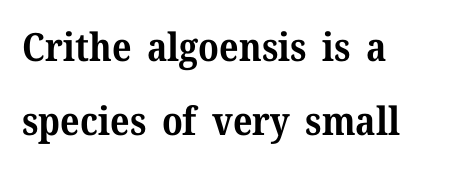
Pretty heavy lettering here — definitely bold. These lines stack with their left ends in a neat column. Varying glyph widths throughout — classic text-font behaviour. Quick note: underline off. The face used here is seriffed, in the tradition of book romans. The face used here is rendered with its standard letterfit.
